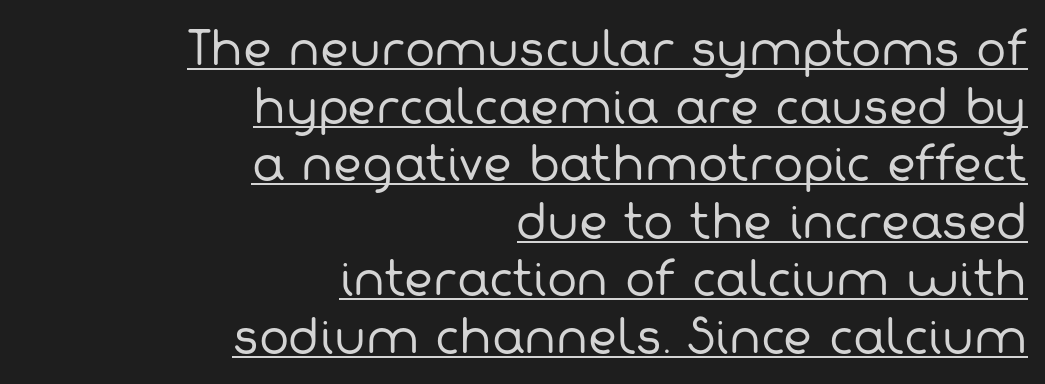
These lines stack with their right ends in a neat column. Nobody touched the tracking dial on this one. Note the varied advance widths — an 'i' is clearly narrower than an 'm'. This is not heavy type; no bold has been used. The type family on display is of the sans-serif kind.
